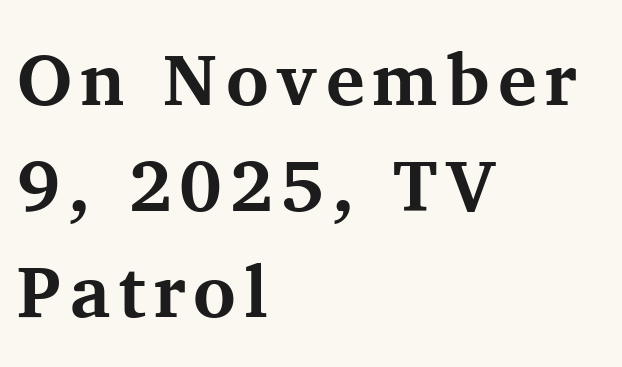
Is the type bold? Yes — the strokes are clearly thick and heavy. Here the designer chose a conventional face with non-uniform glyph widths. Ascenders rise straight up at ninety degrees. You can tell from the footed stems that serif type was used.
